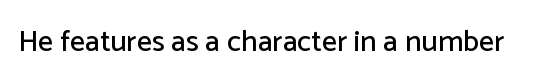
Rendered with straight, roman letterforms. Clear beneath every line of the passage. Short note: letters normally spaced. The letters advance in unequal steps, a hallmark of proportional type.
